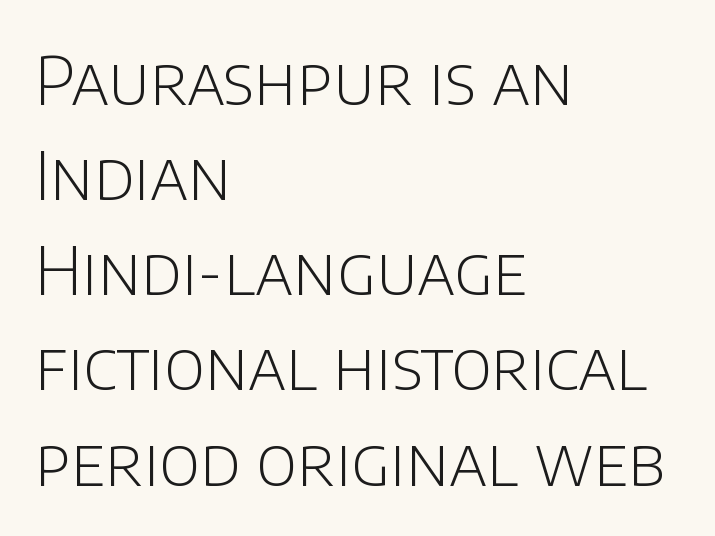
The image shows 67 px light sans-serif type, upright; set left-aligned, normal line spacing (1.42x), normal letter spacing, not underlined; low stroke contrast and a large x-height.
